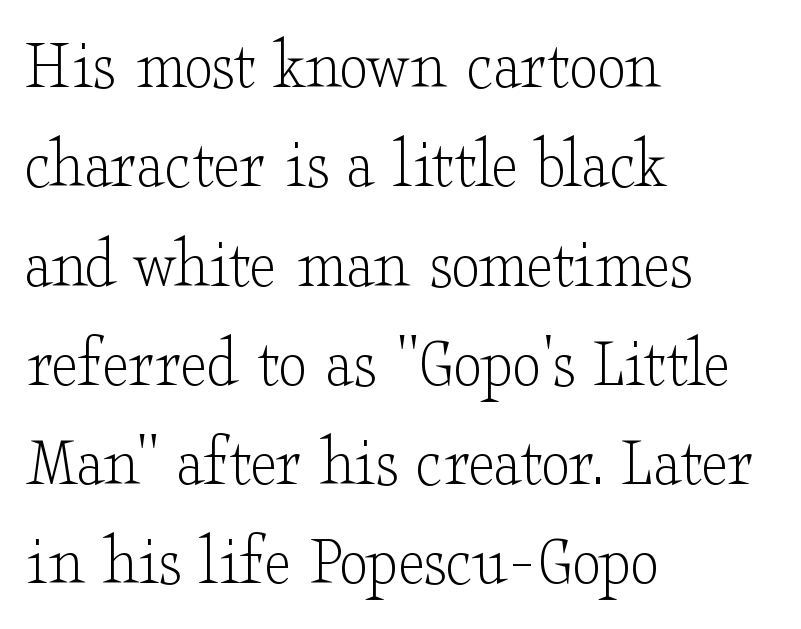
{"serif": "yes", "italic": "no", "bold": "no", "weight": "light", "width": "wide", "stroke_contrast": "low", "x_height": "small", "monospaced": "no", "underline": "no", "align": "left", "line_spacing": "normal", "line_spacing_ratio": 1.36, "letter_spacing": "normal", "letter_spacing_em": 0.0, "glyph_px": 73}
